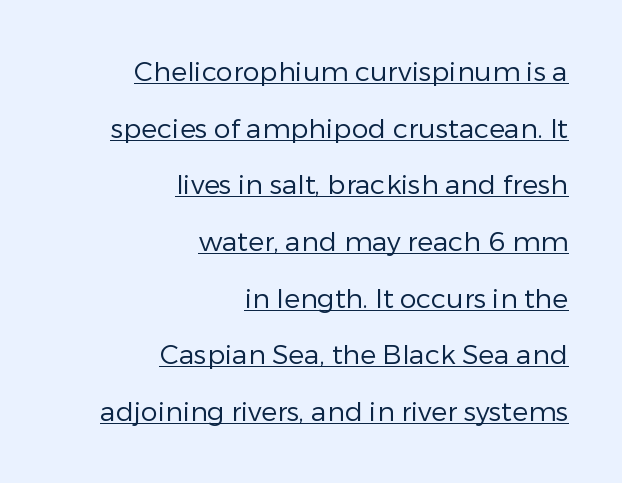
The image shows 27 px text type, upright; set right-aligned, loose line spacing (2.1x), normal letter spacing, underlined.
